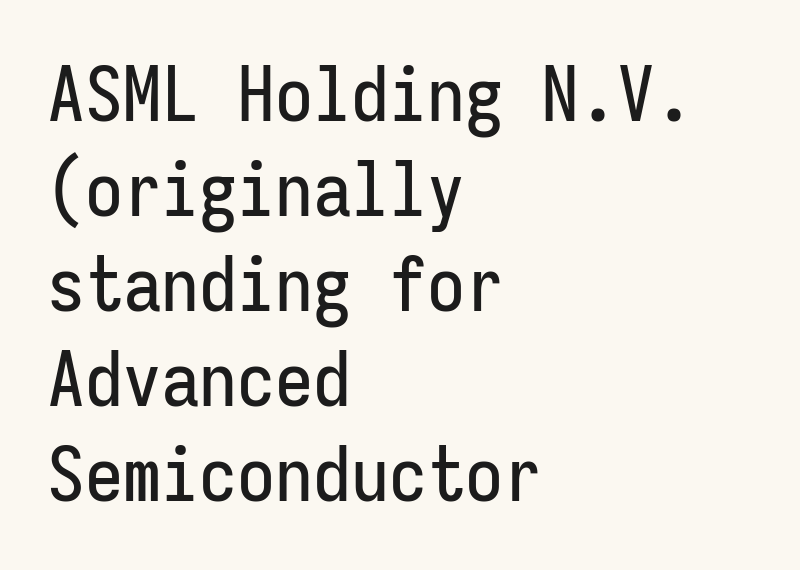
{"serif": "no", "italic": "no", "width": "condensed", "stroke_contrast": "low", "x_height": "medium", "monospaced": "yes", "underline": "no", "align": "left", "line_spacing": "normal", "line_spacing_ratio": 1.25, "letter_spacing": "normal", "letter_spacing_em": 0.0, "glyph_px": 76}
